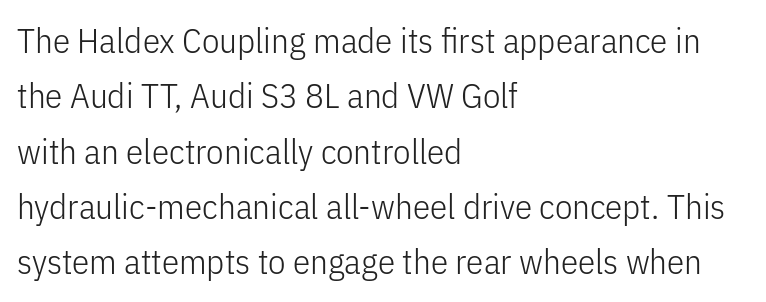
The image shows 35 px light, condensed sans-serif type, upright; set left-aligned, normal line spacing (1.58x), normal letter spacing, not underlined; low stroke contrast and a medium x-height.
